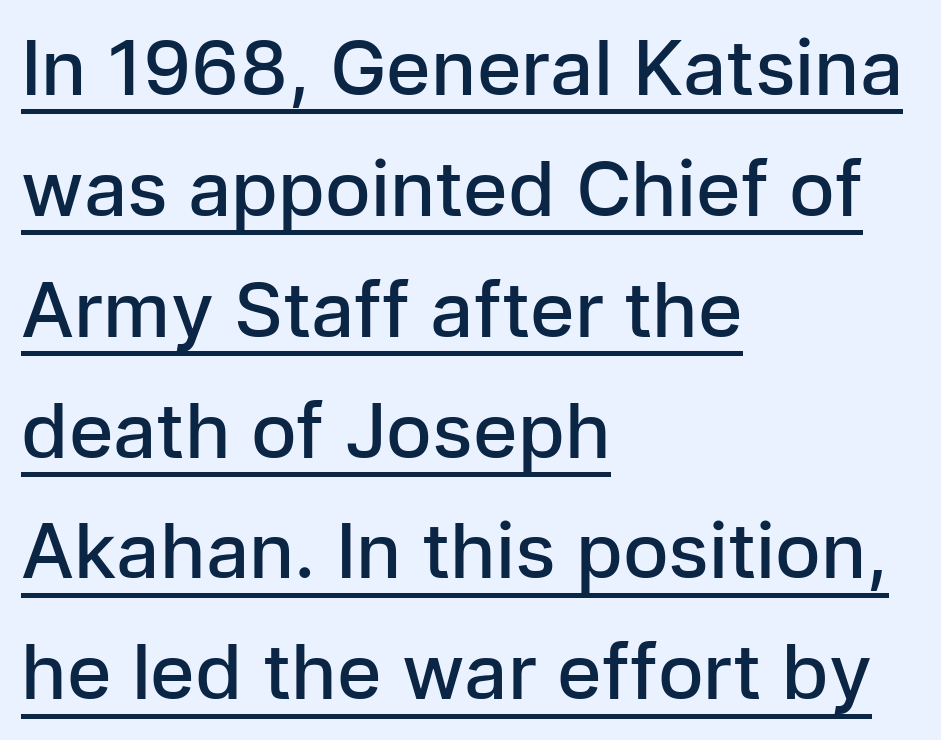
Q: Is the text bold? A: Semi-bold.
Q: Is the text italic (slanted)? A: No, it is upright.
Q: Is the typeface a serif or a sans-serif typeface? A: Sans-serif.
Q: Is the text underlined? A: Yes.
Q: How is the paragraph aligned? A: Left-aligned.
Q: Is the spacing between letters normal or unusually wide? A: Normal.
Q: Is the spacing between lines tight, normal or loose? A: Normal.
Q: Width (condensed, normal, or wide)? A: Normal.
Q: Stroke contrast? A: Low.
Q: x-height? A: Medium.
Q: Monospaced? A: No.
